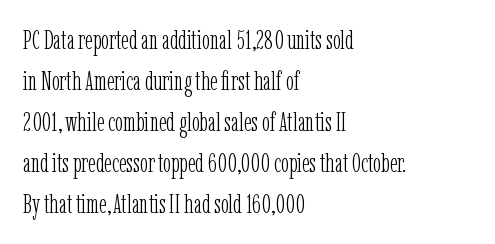
On a weight scale, this lands at 450 or below. The passage shown has conventional tracking throughout. A normal amount of white space separates one row of letters from the next. The rag falls on the right side of this text block.
